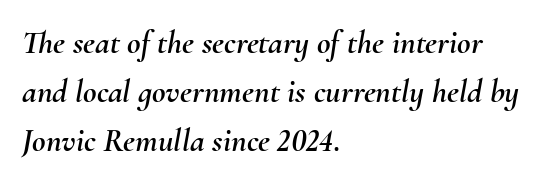
These lines were composed using italics. Descenders hang freely into open space. Words appear dense and cohesive because spacing is normal. All the whitespace from short lines collects on the right. The rows are spaced the way most documents space them.
